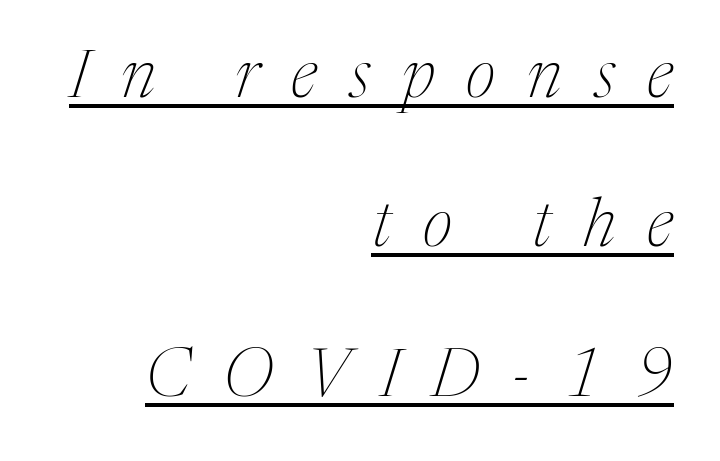
The image shows 67 px thin serif type, italic (leaning right); set right-aligned, loose line spacing (2.23x), unusually wide letter spacing (+0.48 em), underlined; medium stroke contrast and a medium x-height.
